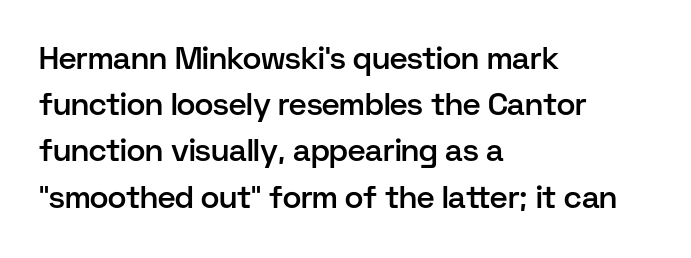
Q: Is the text bold? A: Semi-bold.
Q: Is the text italic (slanted)? A: No, it is upright.
Q: Is the typeface a serif or a sans-serif typeface? A: Sans-serif.
Q: Is the text underlined? A: No.
Q: How is the paragraph aligned? A: Left-aligned.
Q: Is the spacing between letters normal or unusually wide? A: Normal.
Q: Is the spacing between lines tight, normal or loose? A: Normal.
Q: Width (condensed, normal, or wide)? A: Normal.
Q: Stroke contrast? A: Low.
Q: x-height? A: Medium.
Q: Monospaced? A: No.
